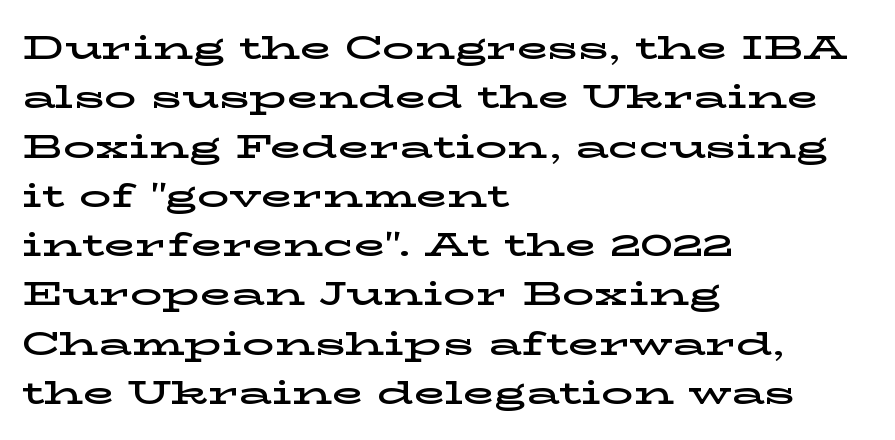
{"serif": "yes", "italic": "no", "width": "wide", "stroke_contrast": "low", "x_height": "medium", "monospaced": "no", "underline": "no", "align": "left", "line_spacing": "normal", "line_spacing_ratio": 1.54, "letter_spacing": "normal", "letter_spacing_em": 0.0, "glyph_px": 32}
